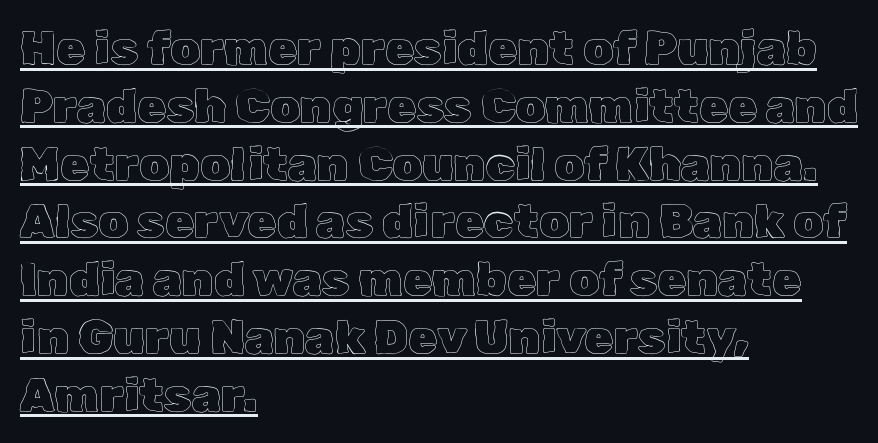
The letterforms sit shoulder to shoulder at normal distance. The passage shown is typed in a proportional face where columns would drift. Horizontal alignment here is leftward, the default for most running prose. Quick note: underline on. When letters stand straight like this, we call the style roman or upright.
